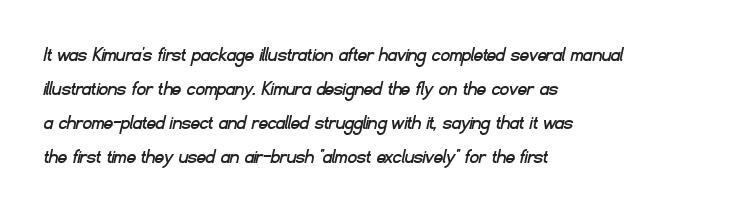
The image shows 22 px text type; set left-aligned, normal line spacing (1.54x), normal letter spacing, not underlined.
